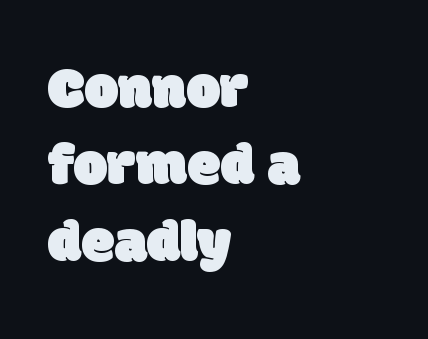
Q: Is the typeface a serif or a sans-serif typeface? A: Sans-serif.
Q: Is the text underlined? A: No.
Q: How is the paragraph aligned? A: Left-aligned.
Q: Is the spacing between letters normal or unusually wide? A: Normal.
Q: Is the spacing between lines tight, normal or loose? A: Normal.
Q: Width (condensed, normal, or wide)? A: Normal.
Q: Stroke contrast? A: Low.
Q: x-height? A: Large.
Q: Monospaced? A: No.
